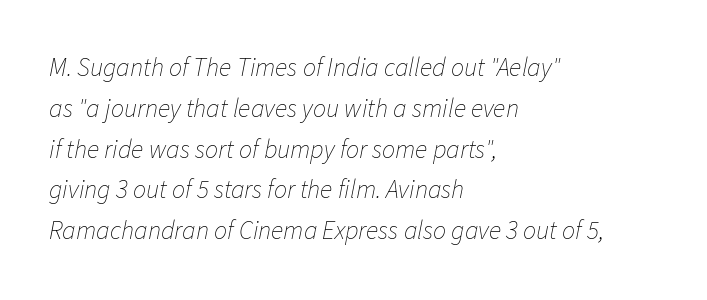
{"italic": "yes", "lean": "right", "slant_degrees": 11, "bold": "no", "underline": "no", "align": "left", "line_spacing": "normal", "line_spacing_ratio": 1.57, "letter_spacing": "normal", "letter_spacing_em": 0.0, "glyph_px": 26}
